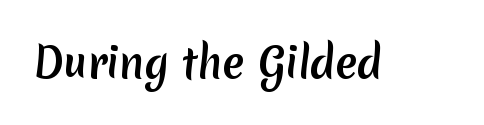
{"serif": "no", "width": "normal", "stroke_contrast": "medium", "x_height": "medium", "monospaced": "no", "underline": "no", "letter_spacing": "normal", "letter_spacing_em": 0.0, "glyph_px": 40}
